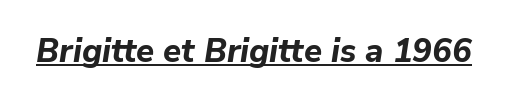
Chunky letters — that's bold for sure. Nothing unusual about the tracking: characters are spaced as the font intends. The rendering uses natural spacing where letterforms have individual widths. Underlined type. Rendered with sloped, italic letterforms.
